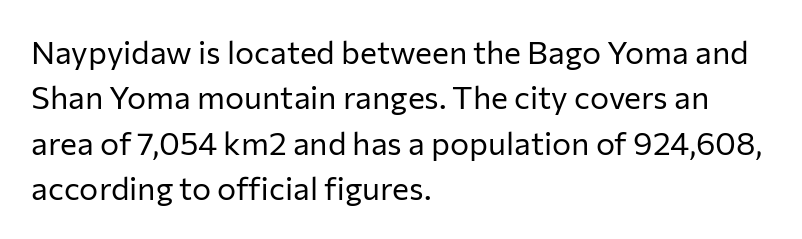
Spacing verdict: proportional, widths tailored to each character. I'd call this a sans setting — the letters go barefoot. No extra ink here — the face is not bold. This rendering uses left alignment, leaving the right contour irregular.
